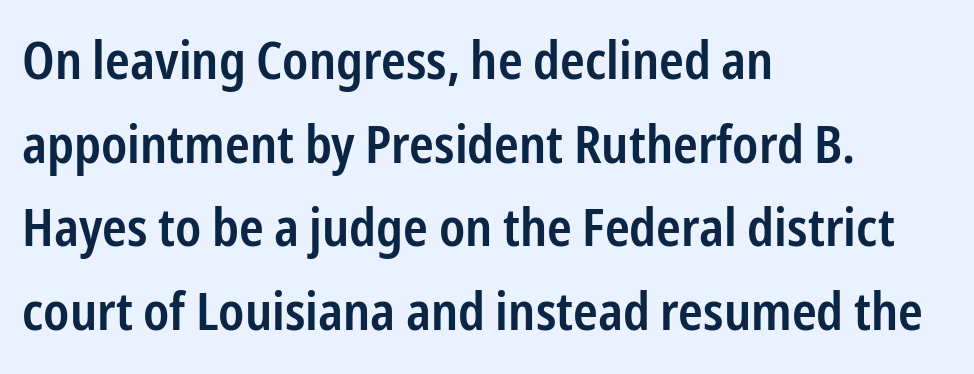
Q: Is the text bold? A: Semi-bold.
Q: Is the text italic (slanted)? A: No, it is upright.
Q: Is the typeface a serif or a sans-serif typeface? A: Sans-serif.
Q: Is the text underlined? A: No.
Q: How is the paragraph aligned? A: Left-aligned.
Q: Is the spacing between letters normal or unusually wide? A: Normal.
Q: Is the spacing between lines tight, normal or loose? A: Normal.
Q: Width (condensed, normal, or wide)? A: Condensed.
Q: Stroke contrast? A: Low.
Q: x-height? A: Medium.
Q: Monospaced? A: No.
